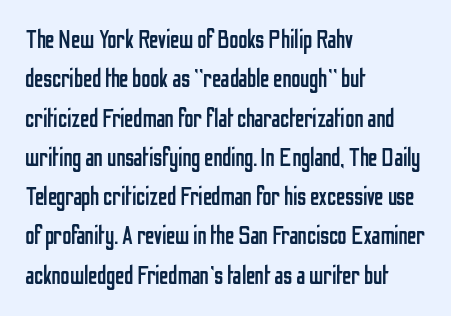
Q: Is the text bold? A: No.
Q: Is the text italic (slanted)? A: No, it is upright.
Q: Is the text underlined? A: No.
Q: How is the paragraph aligned? A: Left-aligned.
Q: Is the spacing between letters normal or unusually wide? A: Normal.
Q: Is the spacing between lines tight, normal or loose? A: Normal.
